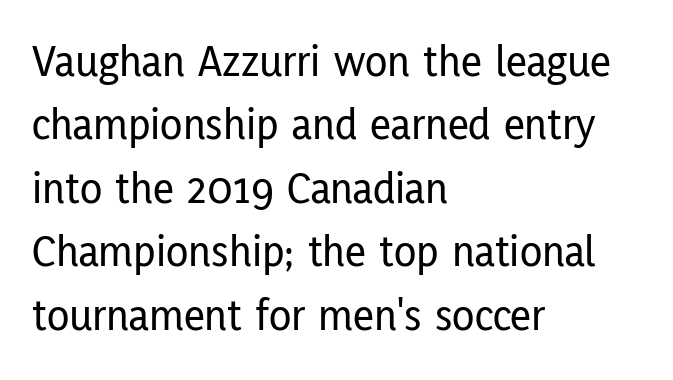
Q: Is the text italic (slanted)? A: No, it is upright.
Q: Is the typeface a serif or a sans-serif typeface? A: Sans-serif.
Q: Is the text underlined? A: No.
Q: How is the paragraph aligned? A: Left-aligned.
Q: Is the spacing between letters normal or unusually wide? A: Normal.
Q: Is the spacing between lines tight, normal or loose? A: Normal.
Q: Width (condensed, normal, or wide)? A: Condensed.
Q: Stroke contrast? A: Low.
Q: x-height? A: Medium.
Q: Monospaced? A: No.
